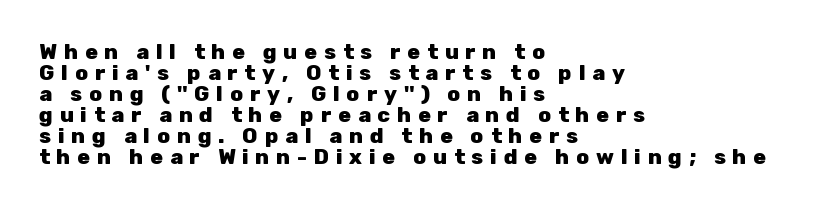
The image shows 21 px bold type, upright; set left-aligned, tight line spacing (1.0x), unusually wide letter spacing (+0.33 em), not underlined.
